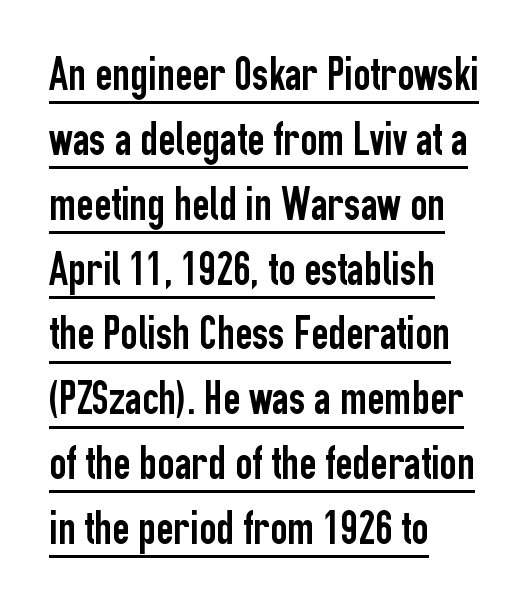
Rows of type keep a routine distance in the vertical direction. Inter-character spacing is left at the font's built-in metrics. Which margin do the lines hug? The left one — the right edge is uneven. Letterform terminals end flat and unadorned throughout the passage.
